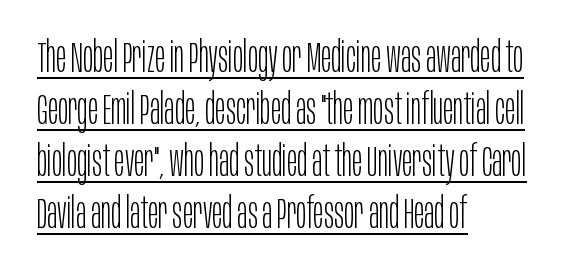
A continuous stroke trails under the words, as in a hyperlink. The type family on display is of the sans-serif kind. Here the glyphs are tracked normally, forming tight word shapes. Looks like regular typesetting: each glyph gets only the width it needs. The paragraph has a hard left edge and a soft right edge.
